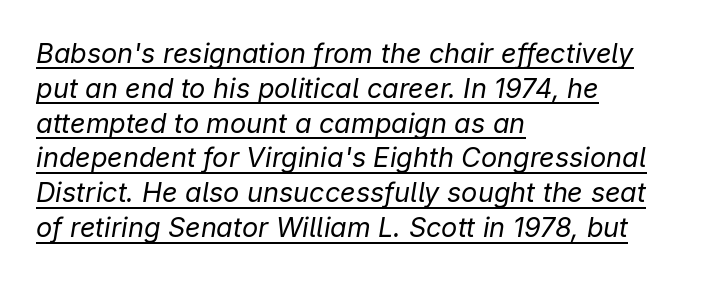
The rendering anchors every line to the left-hand side. Posture: slanted. Standard letterfit; no display-style spreading of the glyphs. Letters have the restrained weight of plain body copy at most.
